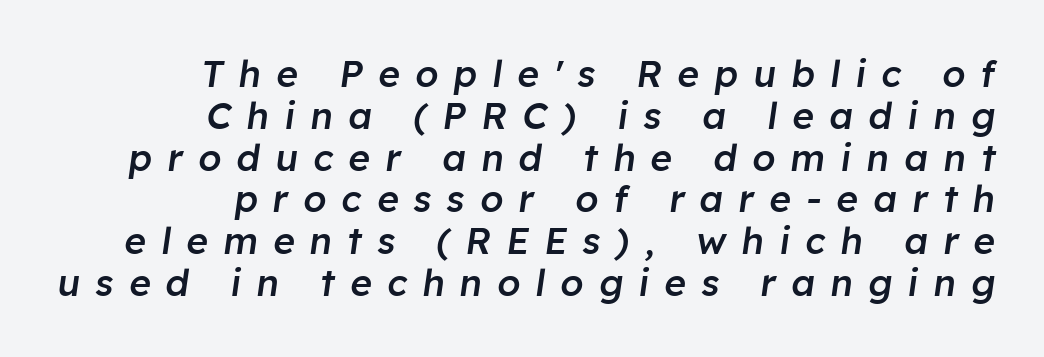
{"italic": "yes", "lean": "right", "slant_degrees": 8, "bold": "semi", "weight": "semibold", "width": "normal", "stroke_contrast": "low", "x_height": "medium", "monospaced": "no", "underline": "no", "align": "right", "line_spacing": "tight", "line_spacing_ratio": 1.13, "letter_spacing": "wide", "letter_spacing_em": 0.41, "glyph_px": 37}
